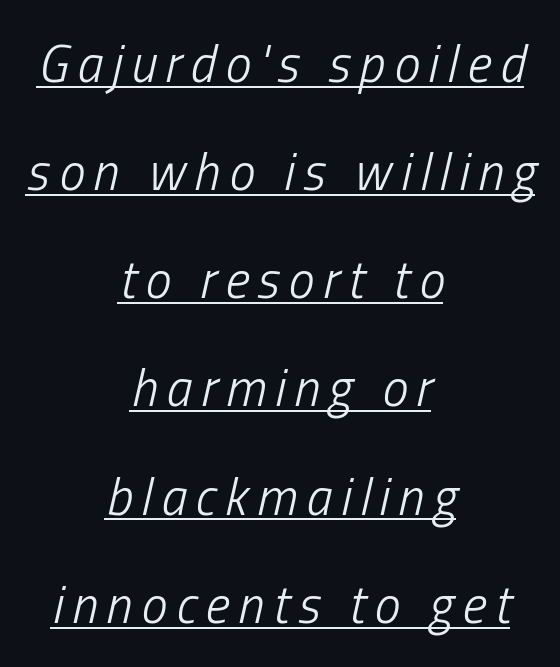
{"italic": "yes", "lean": "right", "slant_degrees": 13, "bold": "no", "weight": "light", "width": "condensed", "stroke_contrast": "low", "x_height": "medium", "monospaced": "no", "underline": "yes", "align": "center", "line_spacing": "loose", "line_spacing_ratio": 2.08, "glyph_px": 52}
